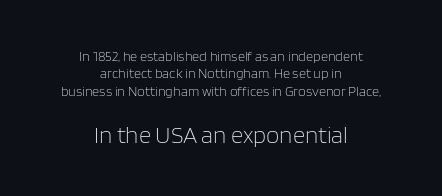
Stroke mass is kept to a normal reading level or below. The specimen reads as upright at a glance. The space directly below the letters is spotless. The rendering enlarges the type as you move from the upper chunk to the lower. What stands out about the letter spacing? Nothing — it is the standard amount.
